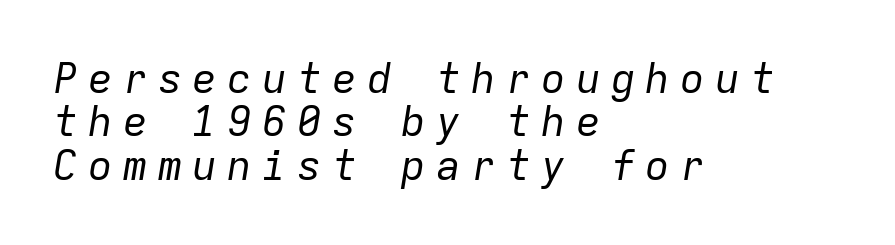
Q: Is the text bold? A: No.
Q: Is the text italic (slanted)? A: Yes, it leans right by about 9 degrees.
Q: Is the text underlined? A: No.
Q: How is the paragraph aligned? A: Left-aligned.
Q: Is the spacing between letters normal or unusually wide? A: Unusually wide.
Q: Is the spacing between lines tight, normal or loose? A: Tight.
Q: Width (condensed, normal, or wide)? A: Normal.
Q: Stroke contrast? A: Low.
Q: x-height? A: Medium.
Q: Monospaced? A: Yes.
